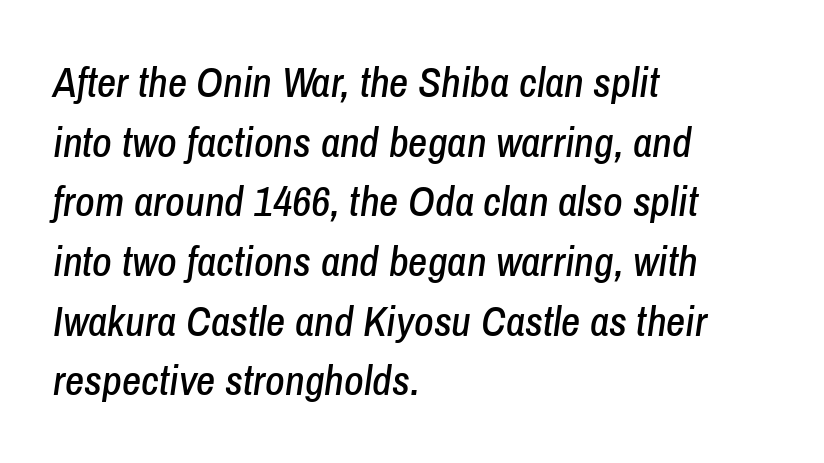
The image shows 42 px condensed type, italic (leaning right); set left-aligned, normal line spacing (1.42x), normal letter spacing, not underlined; low stroke contrast and a medium x-height.
